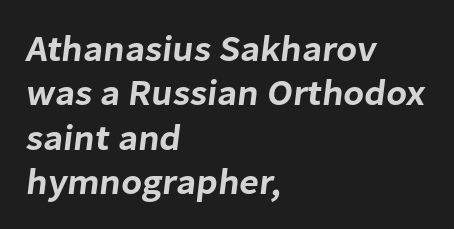
This is sans-serif lettering, the kind often seen on screens and signage. Quick note: underline off. Leftover space on each line is placed entirely after the last word. Spacing between characters is what you'd get straight out of the box.
